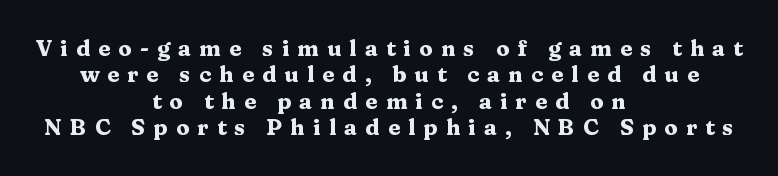
The image shows 22 px bold type, upright; set centered, line spacing 1.2x, unusually wide letter spacing (+0.37 em), not underlined.
